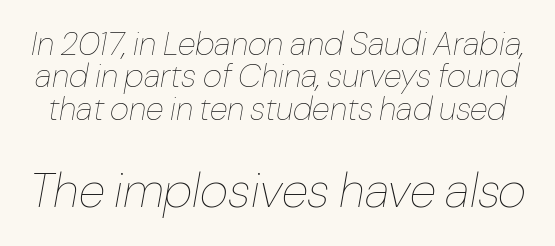
{"italic": "yes", "lean": "right", "slant_degrees": 10, "bold": "no", "weight": "thin", "width": "normal", "stroke_contrast": "low", "x_height": "medium", "monospaced": "no", "underline": "no", "line_spacing": "tight", "line_spacing_ratio": 0.98, "letter_spacing": "normal", "letter_spacing_em": 0.0, "larger_block": "second", "size_ratio": 1.48, "glyph_px": 49}
